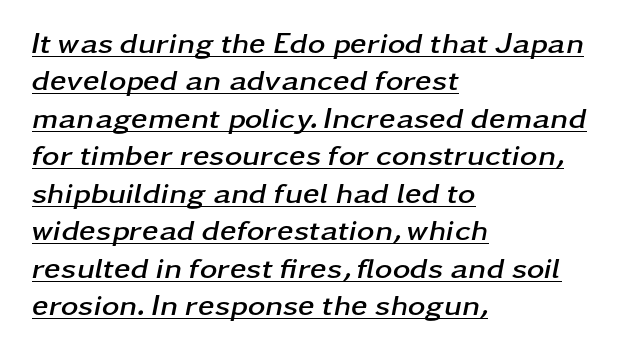
Honestly, the letter spacing is just normal — you wouldn't notice it. The font is running at its bold setting. A baseline rule has been typeset under these characters. Vertically, the passage feels balanced, rows spaced as you'd expect. Visually the block forms a straight wall on the left and a jagged coastline on the right.
